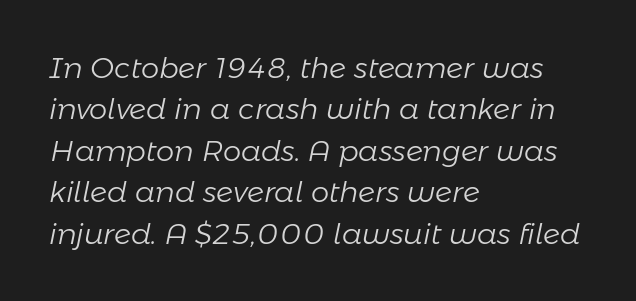
The line texture is even and compact thanks to regular tracking. A typesetter would call this proportional, since set widths differ per character. Vertically, the passage feels balanced, rows spaced as you'd expect. Rendered with sloped, italic letterforms. Line beginnings align vertically; line endings do not. Stroke mass is kept to a normal reading level or below.
